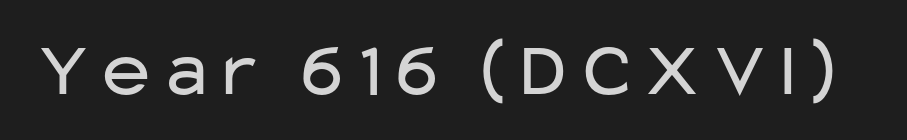
{"serif": "no", "italic": "no", "bold": "no", "weight": "regular", "width": "wide", "stroke_contrast": "low", "x_height": "medium", "monospaced": "no", "underline": "no", "letter_spacing": "normal", "letter_spacing_em": 0.0, "glyph_px": 79}
